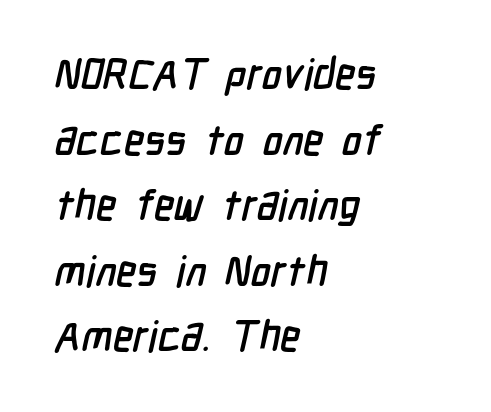
{"serif": "no", "width": "condensed", "stroke_contrast": "low", "x_height": "medium", "monospaced": "no", "underline": "no", "align": "left", "line_spacing": "normal", "line_spacing_ratio": 1.56, "letter_spacing": "normal", "letter_spacing_em": 0.0, "glyph_px": 42}
